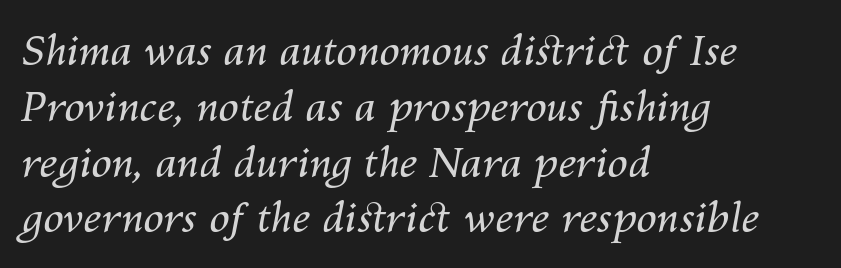
Q: Is the text bold? A: No.
Q: Is the text italic (slanted)? A: Yes, it leans right by about 10 degrees.
Q: Is the text underlined? A: No.
Q: How is the paragraph aligned? A: Left-aligned.
Q: Is the spacing between letters normal or unusually wide? A: Normal.
Q: Is the spacing between lines tight, normal or loose? A: Normal.
Q: Width (condensed, normal, or wide)? A: Normal.
Q: Stroke contrast? A: Medium.
Q: x-height? A: Medium.
Q: Monospaced? A: No.
